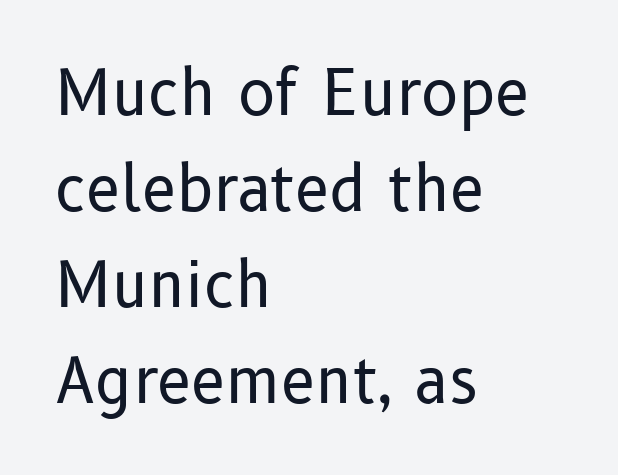
{"serif": "no", "italic": "no", "bold": "no", "weight": "regular", "width": "normal", "stroke_contrast": "low", "x_height": "medium", "monospaced": "no", "underline": "no", "align": "left", "line_spacing": "normal", "line_spacing_ratio": 1.55, "letter_spacing": "normal", "letter_spacing_em": 0.0, "glyph_px": 62}
